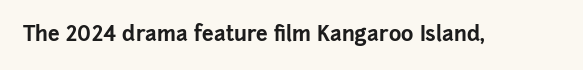
Q: Is the text bold? A: Yes.
Q: Is the text italic (slanted)? A: No, it is upright.
Q: Is the text underlined? A: No.
Q: Is the spacing between letters normal or unusually wide? A: Normal.
